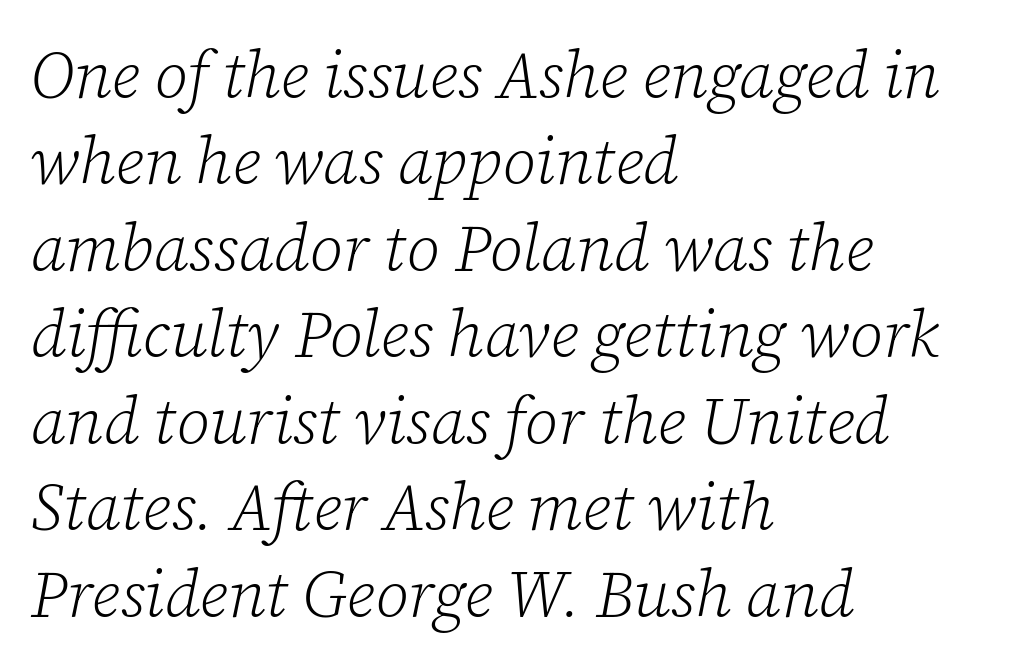
{"serif": "yes", "italic": "yes", "lean": "right", "slant_degrees": 12, "bold": "no", "weight": "light", "width": "normal", "stroke_contrast": "low", "x_height": "medium", "monospaced": "no", "underline": "no", "align": "left", "line_spacing": "normal", "line_spacing_ratio": 1.33, "letter_spacing": "normal", "letter_spacing_em": 0.0, "glyph_px": 65}
